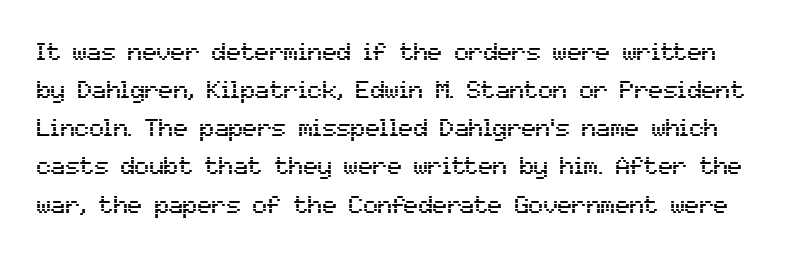
Bare-footed words on every line. The rendering uses a moderate line-height, typical for paragraphs. Upright lettering throughout. There is no visible air inserted between adjacent glyphs.
